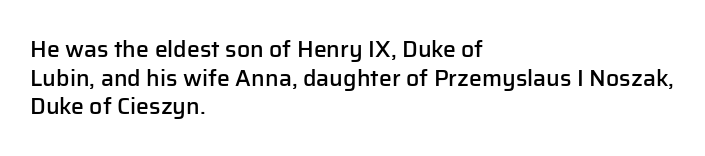
The image shows 23 px text type, upright; set left-aligned, line spacing 1.24x, normal letter spacing, not underlined.
